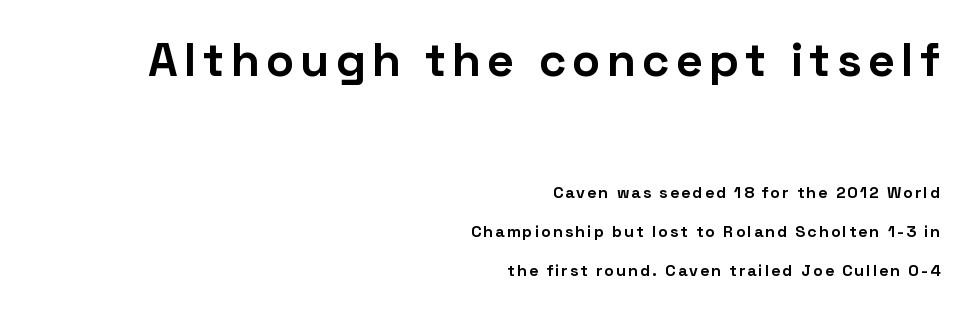
Q: Is the text bold? A: Yes.
Q: Is the text italic (slanted)? A: No, it is upright.
Q: Is the typeface a serif or a sans-serif typeface? A: Sans-serif.
Q: Is the text underlined? A: No.
Q: How is the paragraph aligned? A: Right-aligned.
Q: Is the spacing between lines tight, normal or loose? A: Loose.
Q: Which block of text is set in a larger size, the first (top) or the second (bottom)? A: The first (top) one.
Q: Width (condensed, normal, or wide)? A: Normal.
Q: Stroke contrast? A: Low.
Q: x-height? A: Medium.
Q: Monospaced? A: No.
